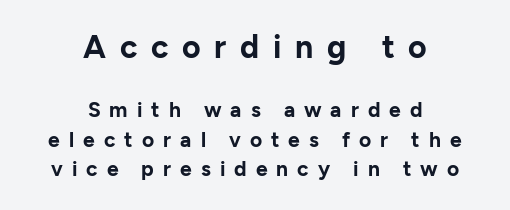
Neither beginnings nor endings align; midpoints do. Look at the bottom of the vertical strokes: they stop flat, with no serifs. Here the designer chose a conventional face with non-uniform glyph widths. Emphasis by weight is at full strength: bold. Reading top to bottom, the characters get smaller at the block break. Whoever set this chose a conventional vertical rhythm.
